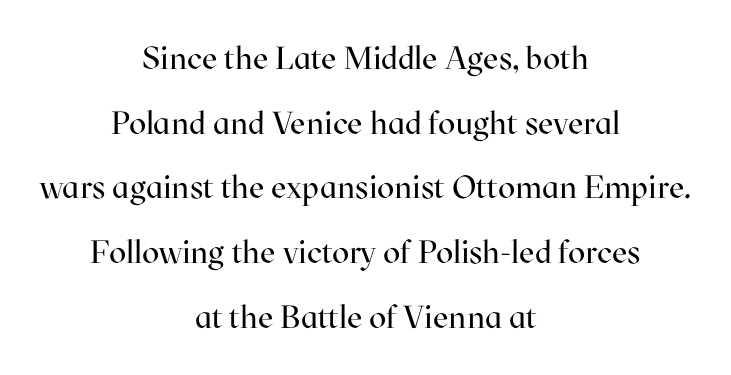
{"serif": "yes", "italic": "no", "bold": "no", "weight": "regular", "width": "normal", "stroke_contrast": "high", "x_height": "medium", "monospaced": "no", "underline": "no", "align": "center", "line_spacing": "loose", "line_spacing_ratio": 2.02, "letter_spacing": "normal", "letter_spacing_em": 0.0, "glyph_px": 32}
